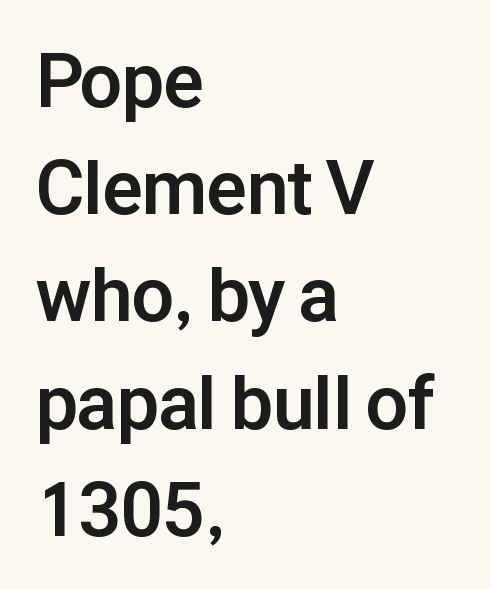
{"serif": "no", "italic": "no", "bold": "yes", "weight": "bold", "width": "normal", "stroke_contrast": "low", "x_height": "medium", "monospaced": "no", "underline": "no", "align": "left", "line_spacing": "normal", "line_spacing_ratio": 1.43, "letter_spacing": "normal", "letter_spacing_em": 0.0, "glyph_px": 75}
